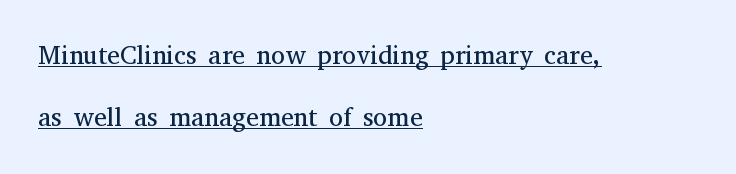
Q: Is the text bold? A: No.
Q: Is the text italic (slanted)? A: No, it is upright.
Q: Is the text underlined? A: Yes.
Q: How is the paragraph aligned? A: Left-aligned.
Q: Is the spacing between letters normal or unusually wide? A: Normal.
Q: Is the spacing between lines tight, normal or loose? A: Loose.
